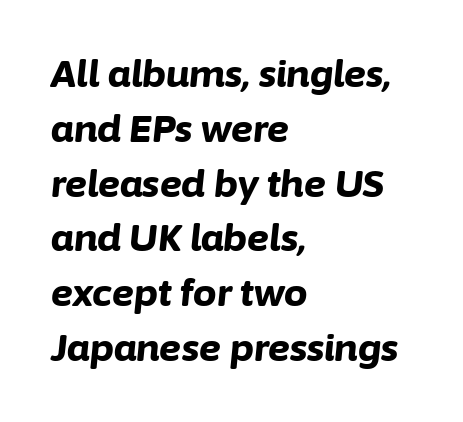
The image shows 37 px bold type, italic (leaning right); set left-aligned, normal line spacing (1.48x), normal letter spacing, not underlined; low stroke contrast and a medium x-height.
